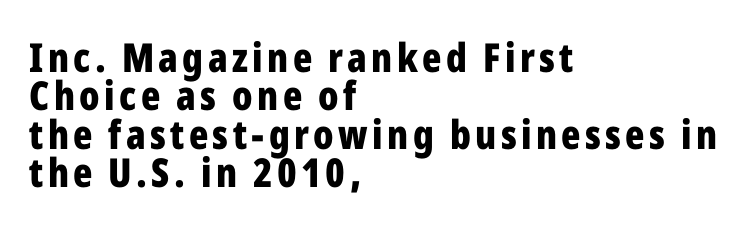
{"serif": "no", "italic": "no", "bold": "yes", "weight": "bold", "width": "condensed", "stroke_contrast": "low", "x_height": "medium", "monospaced": "no", "underline": "no", "align": "left", "line_spacing": "tight", "line_spacing_ratio": 0.96, "glyph_px": 40}
